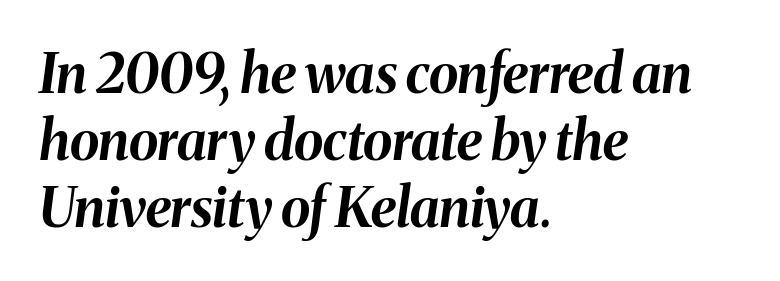
Typeset ragged right — the left edge is the straight one. The letters are bold, with thick, heavy strokes. Descenders hang freely into open space. These lines were composed using italics. The face used here is proportionally spaced, like ordinary book or web type.
